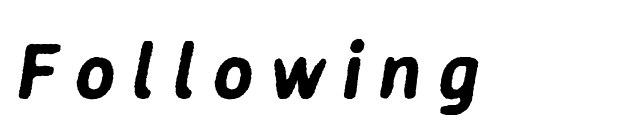
Q: Is the text italic (slanted)? A: Yes, it leans right by about 9 degrees.
Q: Is the text underlined? A: No.
Q: Is the spacing between letters normal or unusually wide? A: Unusually wide.
Q: Width (condensed, normal, or wide)? A: Normal.
Q: Stroke contrast? A: Low.
Q: x-height? A: Medium.
Q: Monospaced? A: No.
